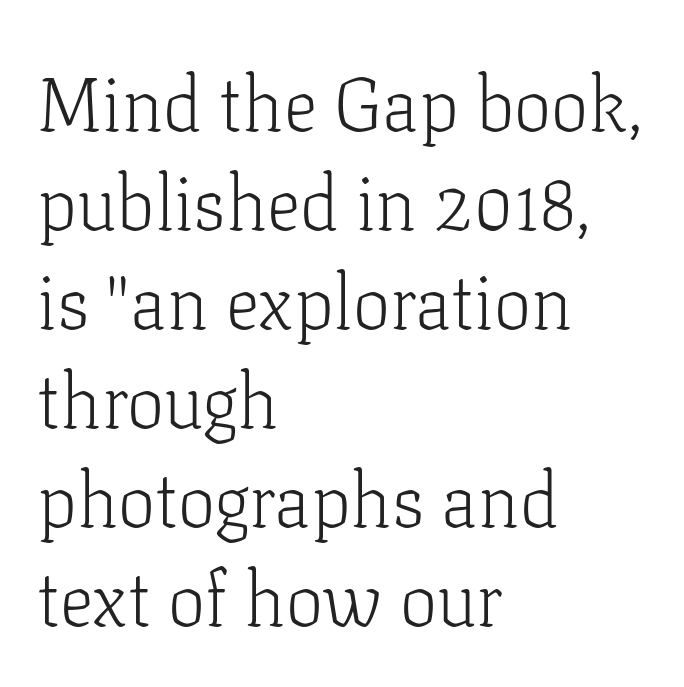
The image shows 75 px light serif type, upright; set left-aligned, normal line spacing (1.32x), normal letter spacing, not underlined; low stroke contrast and a medium x-height.
